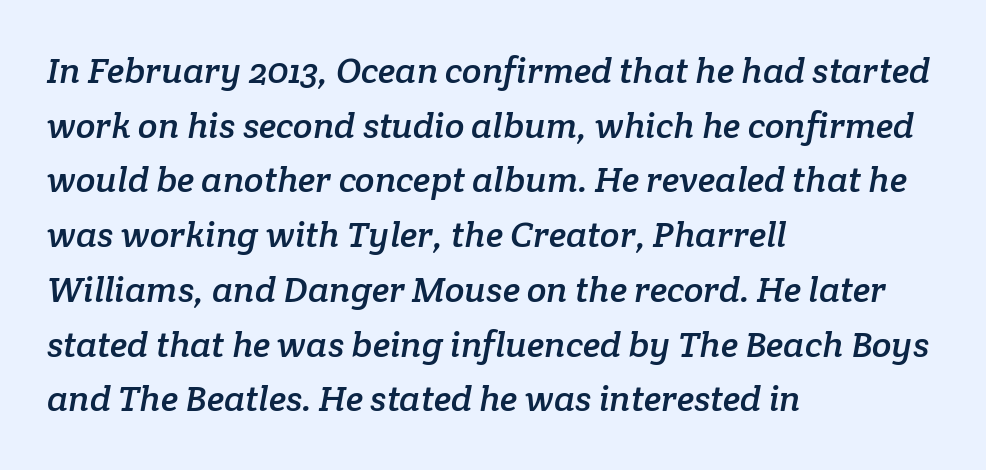
The image shows 36 px serif type; set left-aligned, normal line spacing (1.52x), normal letter spacing, not underlined; low stroke contrast and a medium x-height.
